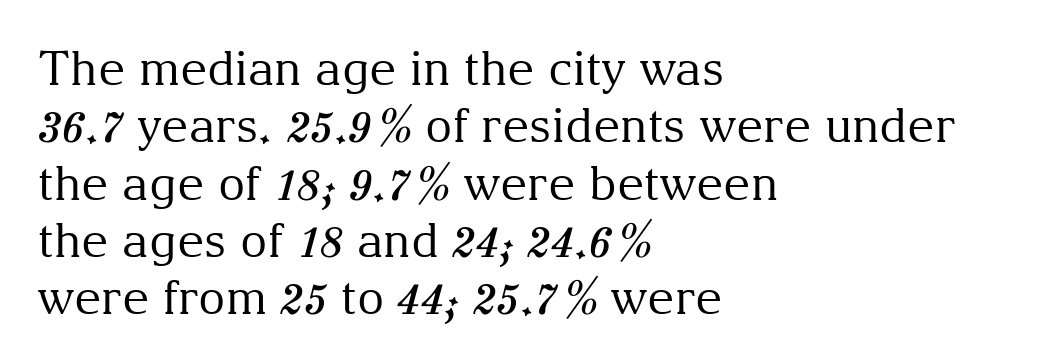
{"serif": "yes", "italic": "no", "bold": "no", "weight": "regular", "width": "normal", "stroke_contrast": "medium", "x_height": "medium", "monospaced": "no", "underline": "no", "align": "left", "line_spacing_ratio": 1.22, "letter_spacing": "normal", "letter_spacing_em": 0.0, "glyph_px": 47}
